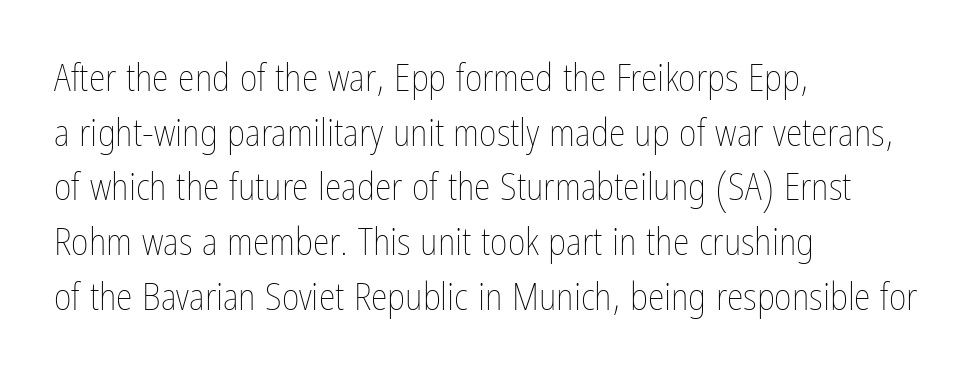
Q: Is the text bold? A: No.
Q: Is the text italic (slanted)? A: No, it is upright.
Q: Is the text underlined? A: No.
Q: How is the paragraph aligned? A: Left-aligned.
Q: Is the spacing between letters normal or unusually wide? A: Normal.
Q: Is the spacing between lines tight, normal or loose? A: Normal.
Q: Width (condensed, normal, or wide)? A: Condensed.
Q: Stroke contrast? A: Low.
Q: x-height? A: Medium.
Q: Monospaced? A: No.
